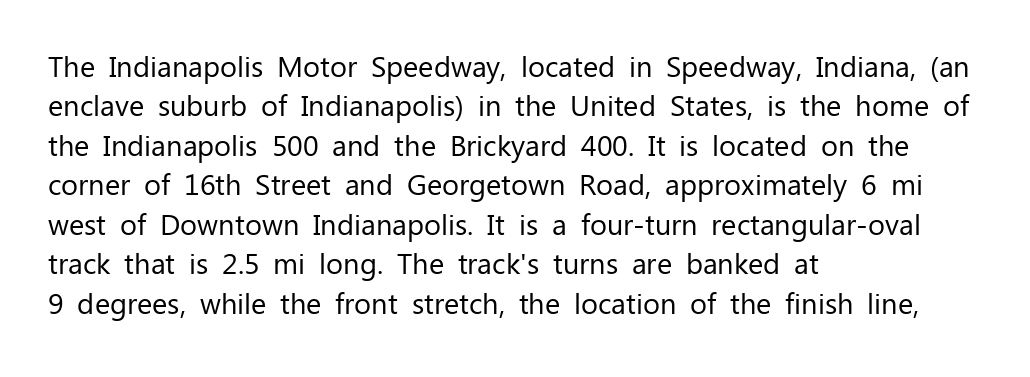
The image shows 29 px regular-weight sans-serif type, upright; set left-aligned, normal line spacing (1.36x), normal letter spacing, not underlined; low stroke contrast and a medium x-height.
